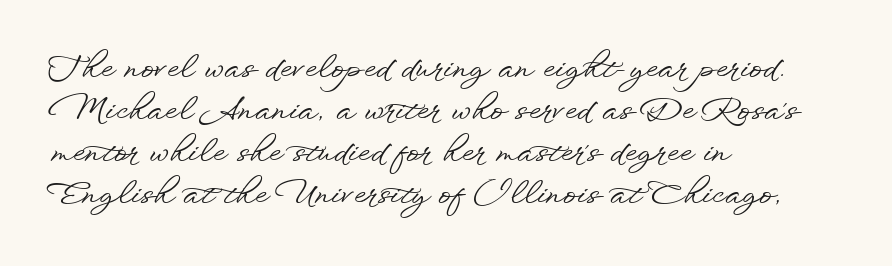
{"serif": "no", "width": "wide", "stroke_contrast": "low", "x_height": "small", "monospaced": "no", "underline": "no", "align": "left", "line_spacing": "normal", "line_spacing_ratio": 1.35, "letter_spacing": "normal", "letter_spacing_em": 0.0, "glyph_px": 31}
